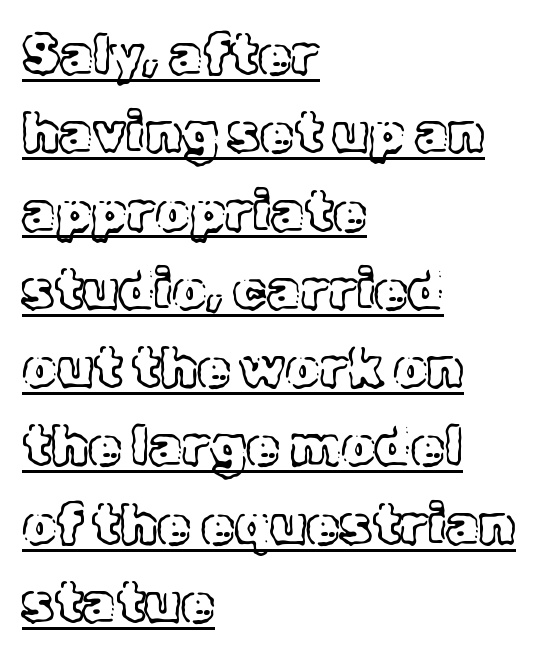
Q: Is the text italic (slanted)? A: No, it is upright.
Q: Is the text underlined? A: Yes.
Q: How is the paragraph aligned? A: Left-aligned.
Q: Is the spacing between letters normal or unusually wide? A: Normal.
Q: Is the spacing between lines tight, normal or loose? A: Normal.
Q: Width (condensed, normal, or wide)? A: Normal.
Q: x-height? A: Medium.
Q: Monospaced? A: No.
